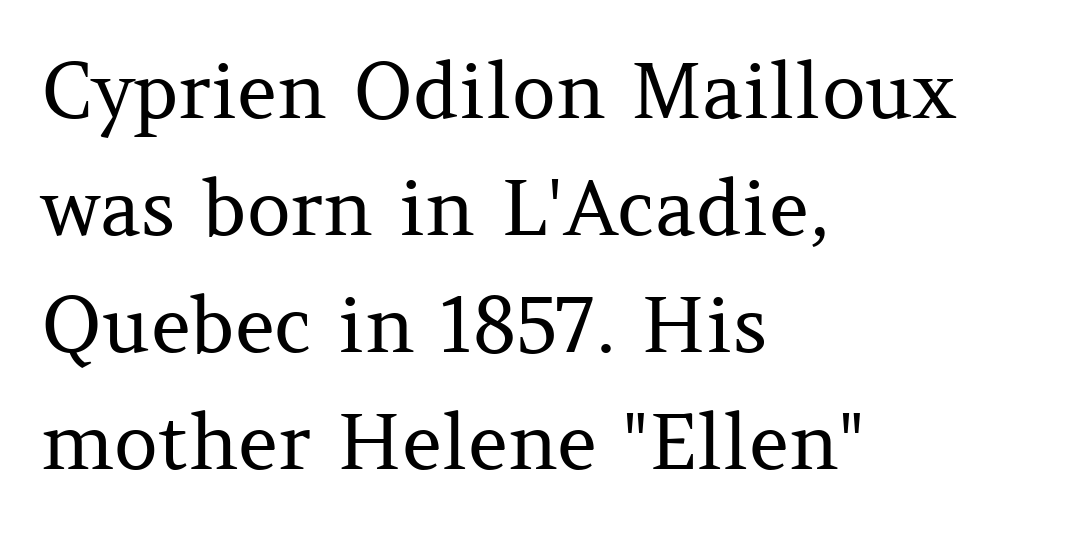
Line spacing here is normal. Nobody drew a line under any word here. Default kerning and tracking; the words read as compact shapes. Upright lettering throughout. The typeface chosen for these lines features serifs. Summary of weight: not heavy and not bold.
